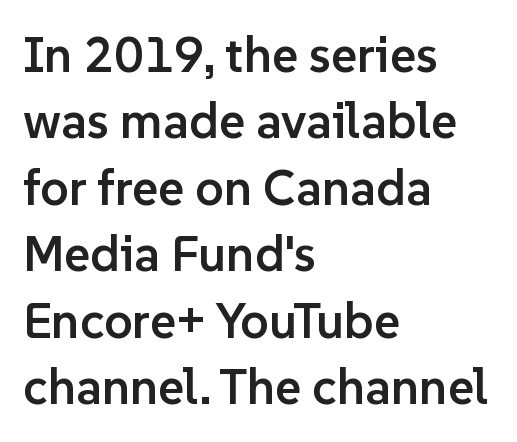
The image shows 50 px semibold sans-serif type, upright; set left-aligned, normal line spacing (1.33x), normal letter spacing, not underlined; low stroke contrast and a medium x-height.
